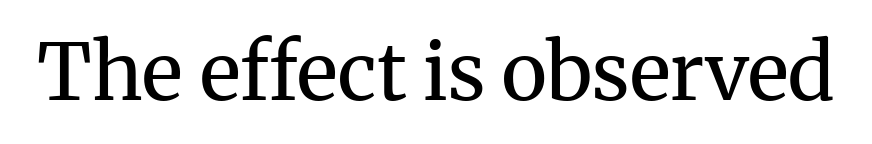
{"serif": "yes", "italic": "no", "bold": "no", "weight": "regular", "width": "normal", "stroke_contrast": "medium", "x_height": "medium", "monospaced": "no", "underline": "no", "letter_spacing": "normal", "letter_spacing_em": 0.0, "glyph_px": 79}
